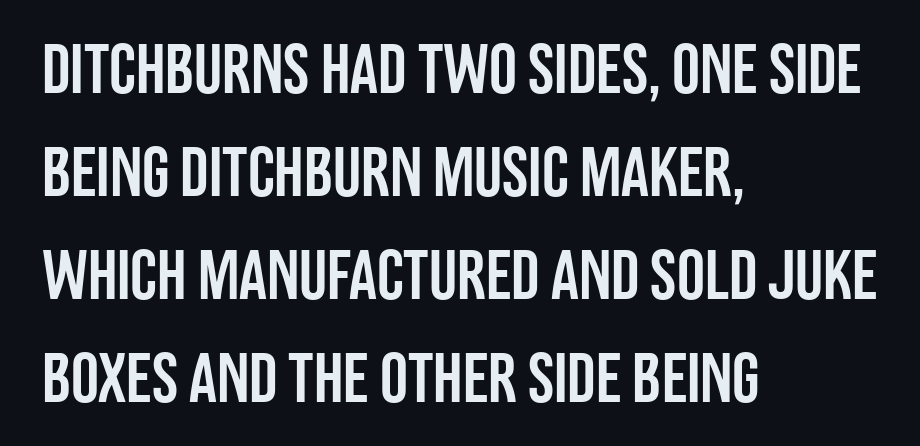
Q: Is the text italic (slanted)? A: No, it is upright.
Q: Is the typeface a serif or a sans-serif typeface? A: Sans-serif.
Q: Is the text underlined? A: No.
Q: How is the paragraph aligned? A: Left-aligned.
Q: Is the spacing between letters normal or unusually wide? A: Normal.
Q: Is the spacing between lines tight, normal or loose? A: Normal.
Q: Width (condensed, normal, or wide)? A: Condensed.
Q: Stroke contrast? A: Low.
Q: x-height? A: Large.
Q: Monospaced? A: No.
